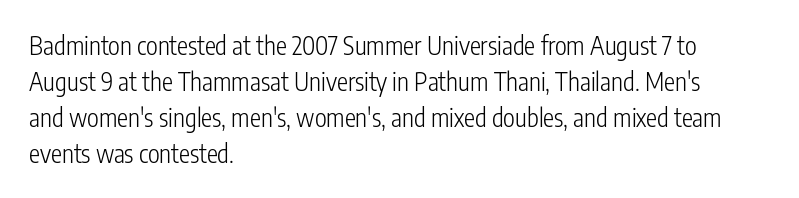
The rendering anchors every line to the left-hand side. Words appear dense and cohesive because spacing is normal. Does the leading feel generous? No, just average. A quiet, ordinary-to-light weight characterises the typeface.
